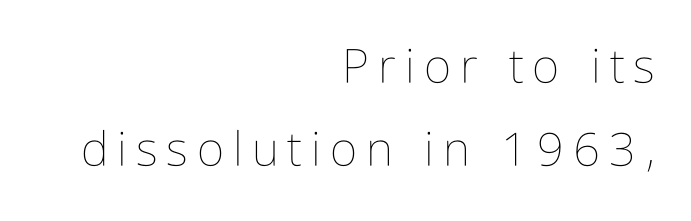
Q: Is the text bold? A: No.
Q: Is the text italic (slanted)? A: No, it is upright.
Q: Is the text underlined? A: No.
Q: How is the paragraph aligned? A: Right-aligned.
Q: Width (condensed, normal, or wide)? A: Condensed.
Q: Stroke contrast? A: Low.
Q: x-height? A: Medium.
Q: Monospaced? A: No.
